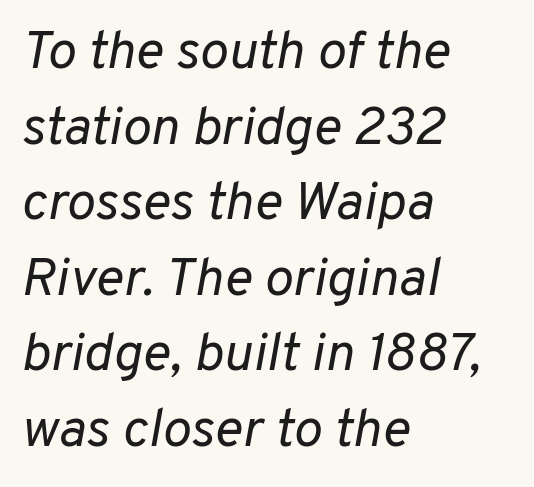
The image shows 54 px regular-weight type, italic (leaning right); set left-aligned, normal line spacing (1.4x), normal letter spacing, not underlined; low stroke contrast and a medium x-height.
